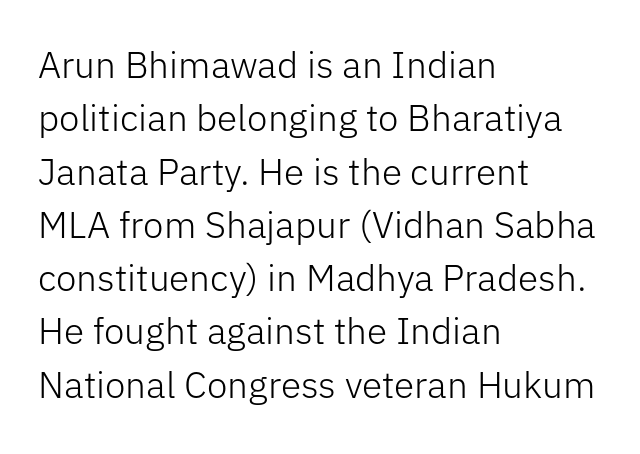
You could not count columns in this text — the font is proportionally spaced. The compositor pushed each line to the left boundary. Is there much room between lines? A standard amount, neither cramped nor airy. Words float on clear page, feet unadorned. No extra ink here — the face is not bold. Is there any slant? The stems are plumb.
